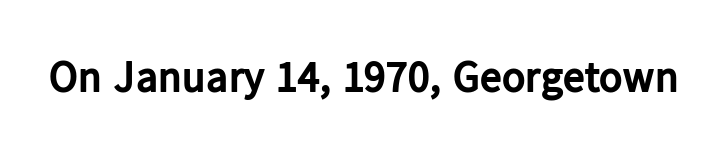
The image shows 44 px bold sans-serif type, upright; set normal letter spacing, not underlined; low stroke contrast and a medium x-height.
